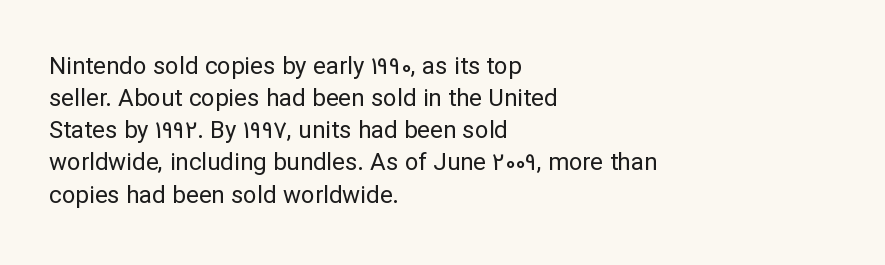
The strip under each line holds only bare page. You could call the tracking neutral — neither tight nor loose. Where is the straight margin? On the left. Upright lettering throughout. The weight tops out at a normal text grade.
